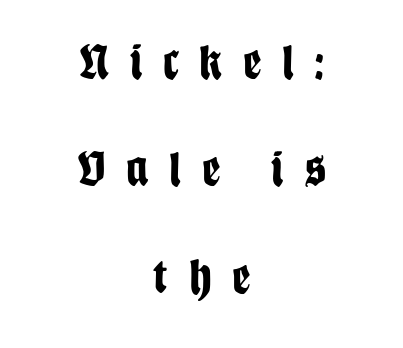
{"serif": "no", "italic": "no", "bold": "yes", "weight": "bold", "width": "condensed", "stroke_contrast": "low", "x_height": "large", "monospaced": "no", "underline": "no", "align": "center", "line_spacing": "loose", "line_spacing_ratio": 2.15, "letter_spacing": "wide", "letter_spacing_em": 0.43, "glyph_px": 50}
